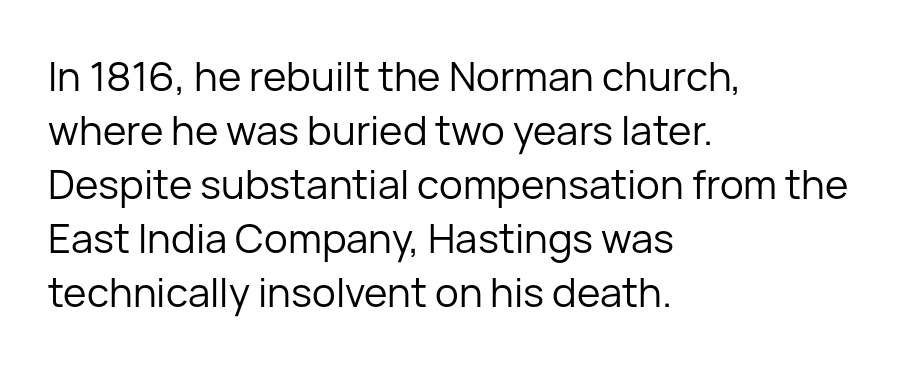
The image shows 40 px regular-weight sans-serif type, upright; set left-aligned, normal line spacing (1.35x), normal letter spacing, not underlined; low stroke contrast and a medium x-height.
